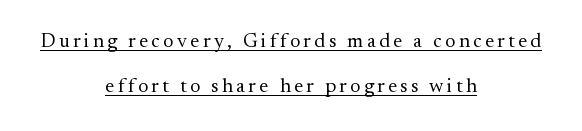
Q: Is the text bold? A: No.
Q: Is the text italic (slanted)? A: No, it is upright.
Q: Is the text underlined? A: Yes.
Q: How is the paragraph aligned? A: Centered.
Q: Is the spacing between lines tight, normal or loose? A: Loose.
